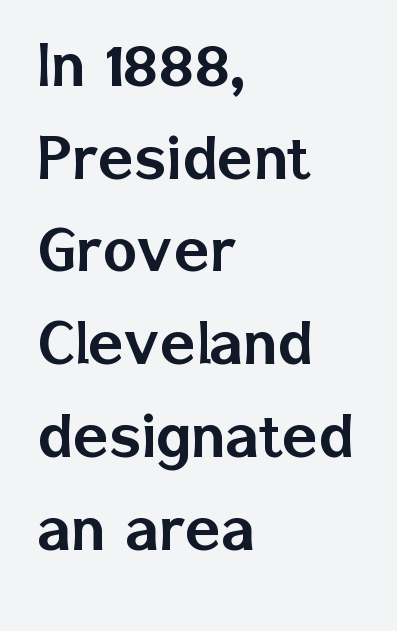
The image shows 73 px sans-serif type, upright; set left-aligned, normal line spacing (1.27x), normal letter spacing, not underlined; low stroke contrast and a medium x-height.
